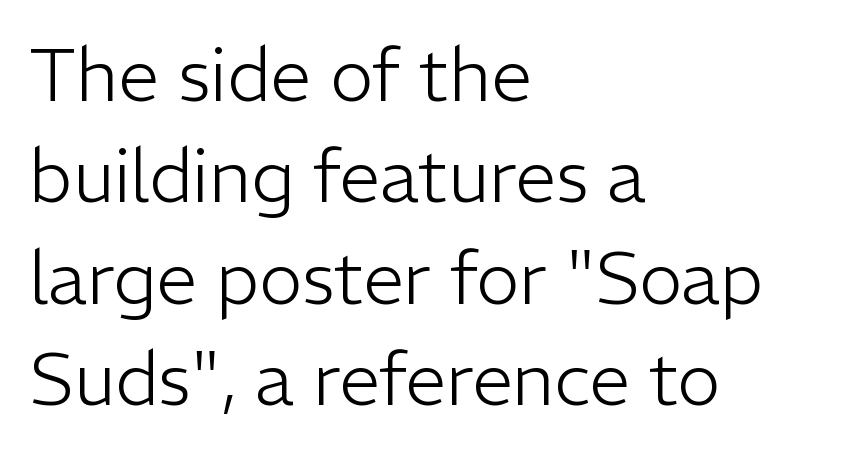
Q: Is the text bold? A: No.
Q: Is the text italic (slanted)? A: No, it is upright.
Q: Is the typeface a serif or a sans-serif typeface? A: Sans-serif.
Q: Is the text underlined? A: No.
Q: How is the paragraph aligned? A: Left-aligned.
Q: Is the spacing between letters normal or unusually wide? A: Normal.
Q: Is the spacing between lines tight, normal or loose? A: Normal.
Q: Width (condensed, normal, or wide)? A: Normal.
Q: Stroke contrast? A: Low.
Q: x-height? A: Medium.
Q: Monospaced? A: No.
